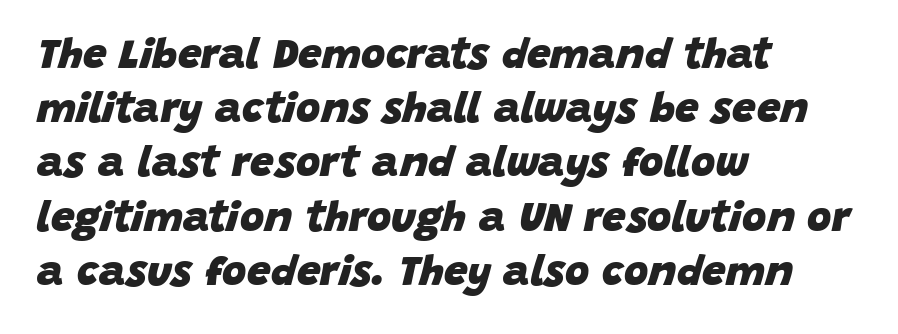
Q: Is the text bold? A: Yes.
Q: Is the text italic (slanted)? A: Yes, it leans right by about 15 degrees.
Q: Is the text underlined? A: No.
Q: How is the paragraph aligned? A: Left-aligned.
Q: Is the spacing between letters normal or unusually wide? A: Normal.
Q: Is the spacing between lines tight, normal or loose? A: Normal.
Q: Width (condensed, normal, or wide)? A: Normal.
Q: Stroke contrast? A: Low.
Q: x-height? A: Large.
Q: Monospaced? A: No.
